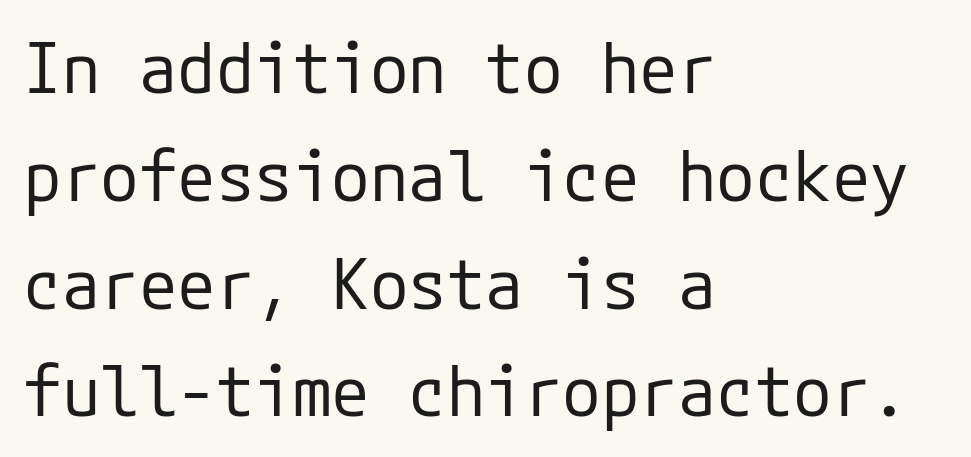
Q: Is the text bold? A: No.
Q: Is the text italic (slanted)? A: No, it is upright.
Q: Is the typeface a serif or a sans-serif typeface? A: Sans-serif.
Q: Is the text underlined? A: No.
Q: How is the paragraph aligned? A: Left-aligned.
Q: Is the spacing between letters normal or unusually wide? A: Normal.
Q: Is the spacing between lines tight, normal or loose? A: Normal.
Q: Width (condensed, normal, or wide)? A: Normal.
Q: Stroke contrast? A: Low.
Q: x-height? A: Medium.
